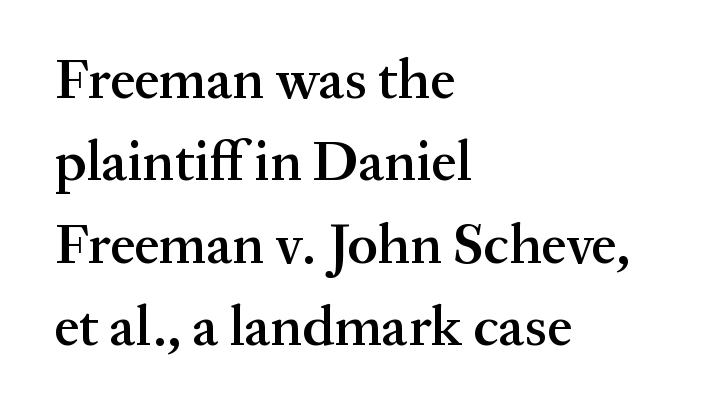
Proportional: the letters do not fall into vertical columns. The face used here is rendered with its standard letterfit. Evenly set lines give the paragraph a standard silhouette. This sample uses an upright cut, with every glyph sitting square on the baseline.
